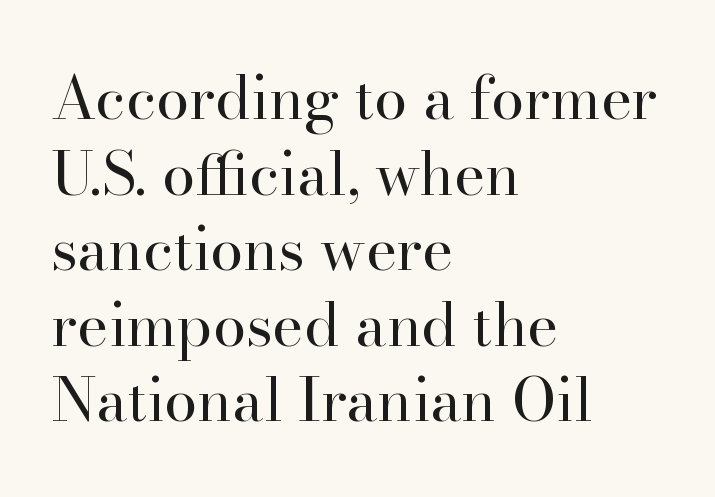
The image shows 60 px regular-weight serif type, upright; set left-aligned, normal line spacing (1.26x), normal letter spacing, not underlined; high stroke contrast and a small x-height.
